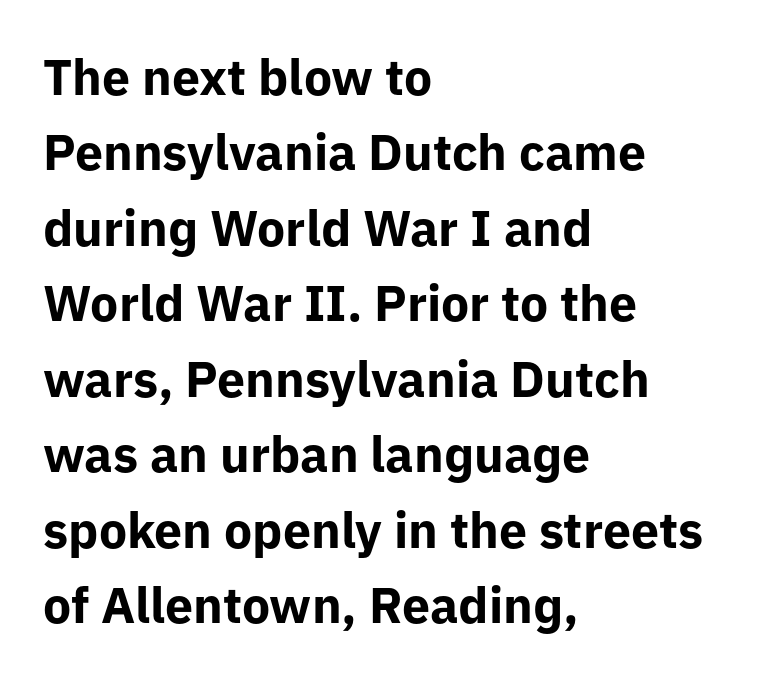
Q: Is the text bold? A: Yes.
Q: Is the text italic (slanted)? A: No, it is upright.
Q: Is the typeface a serif or a sans-serif typeface? A: Sans-serif.
Q: Is the text underlined? A: No.
Q: How is the paragraph aligned? A: Left-aligned.
Q: Is the spacing between letters normal or unusually wide? A: Normal.
Q: Is the spacing between lines tight, normal or loose? A: Normal.
Q: Width (condensed, normal, or wide)? A: Normal.
Q: Stroke contrast? A: Low.
Q: x-height? A: Medium.
Q: Monospaced? A: No.
